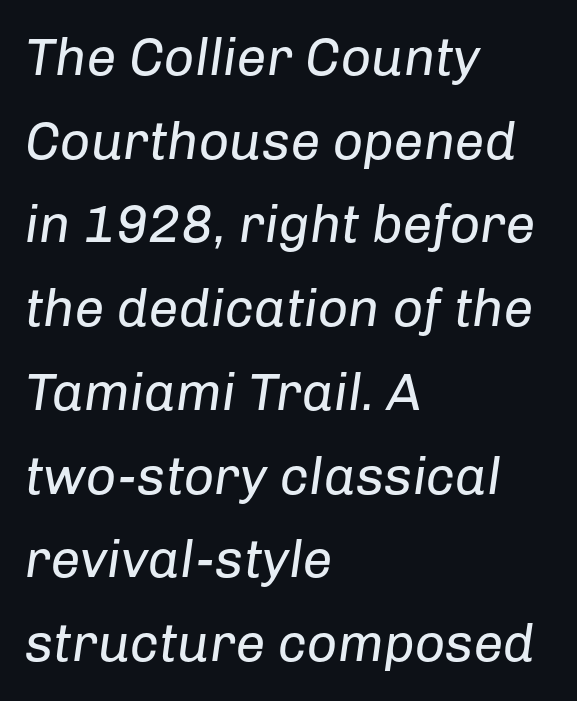
{"italic": "yes", "lean": "right", "slant_degrees": 8, "bold": "no", "weight": "regular", "width": "normal", "stroke_contrast": "low", "x_height": "medium", "monospaced": "no", "underline": "no", "align": "left", "line_spacing": "normal", "line_spacing_ratio": 1.58, "letter_spacing": "normal", "letter_spacing_em": 0.0, "glyph_px": 53}
